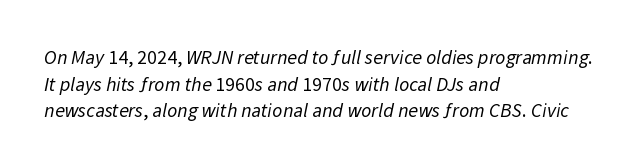
Q: Is the text bold? A: No.
Q: Is the text underlined? A: No.
Q: How is the paragraph aligned? A: Left-aligned.
Q: Is the spacing between letters normal or unusually wide? A: Normal.
Q: Is the spacing between lines tight, normal or loose? A: Normal.
